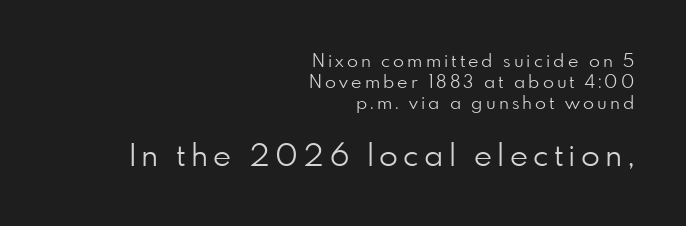
Q: Is the text bold? A: No.
Q: Is the text italic (slanted)? A: No, it is upright.
Q: Is the typeface a serif or a sans-serif typeface? A: Sans-serif.
Q: Is the text underlined? A: No.
Q: How is the paragraph aligned? A: Right-aligned.
Q: Which block of text is set in a larger size, the first (top) or the second (bottom)? A: The second (bottom) one.
Q: Width (condensed, normal, or wide)? A: Normal.
Q: Stroke contrast? A: Low.
Q: x-height? A: Small.
Q: Monospaced? A: No.
